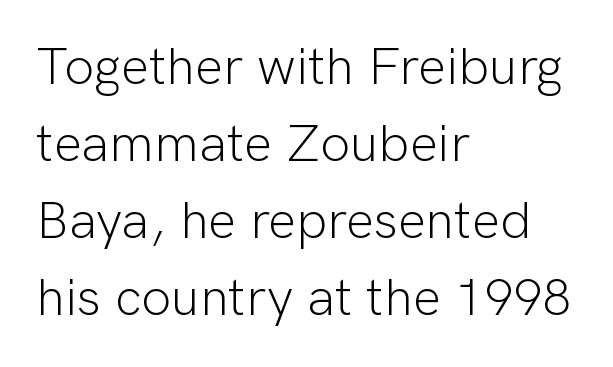
Q: Is the text bold? A: No.
Q: Is the text italic (slanted)? A: No, it is upright.
Q: Is the typeface a serif or a sans-serif typeface? A: Sans-serif.
Q: Is the text underlined? A: No.
Q: How is the paragraph aligned? A: Left-aligned.
Q: Is the spacing between letters normal or unusually wide? A: Normal.
Q: Is the spacing between lines tight, normal or loose? A: Normal.
Q: Width (condensed, normal, or wide)? A: Normal.
Q: Stroke contrast? A: Low.
Q: x-height? A: Medium.
Q: Monospaced? A: No.
